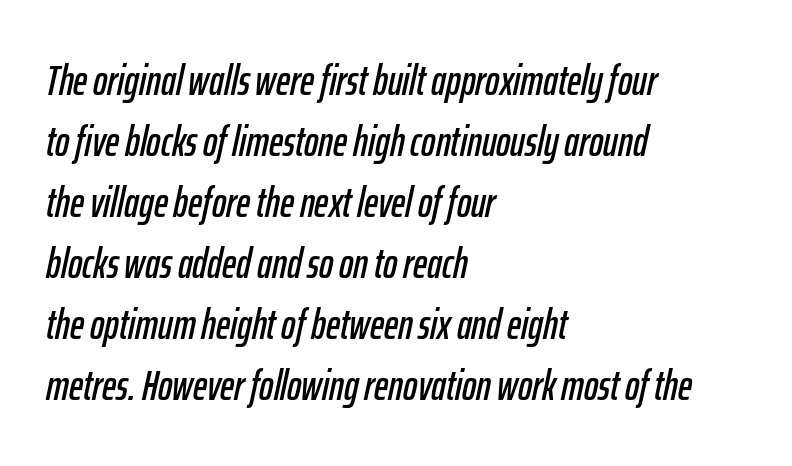
The image shows 43 px condensed type, italic (leaning right); set left-aligned, normal line spacing (1.42x), normal letter spacing, not underlined; low stroke contrast and a medium x-height.
